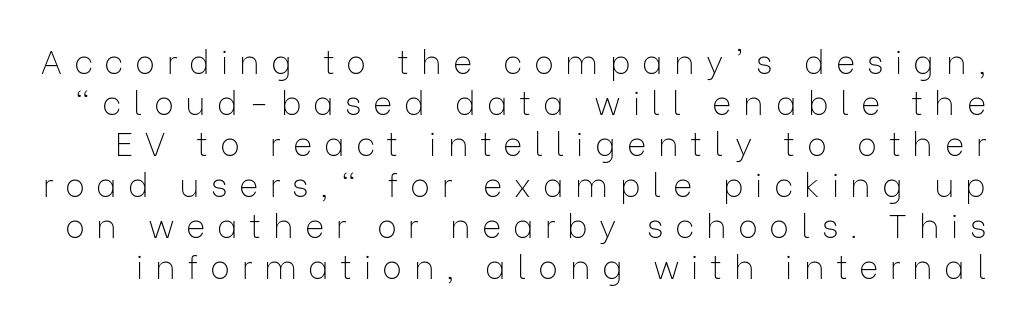
{"serif": "no", "italic": "no", "bold": "no", "weight": "thin", "width": "normal", "stroke_contrast": "low", "x_height": "medium", "monospaced": "no", "underline": "no", "line_spacing_ratio": 1.24, "letter_spacing": "wide", "letter_spacing_em": 0.35, "glyph_px": 33}
